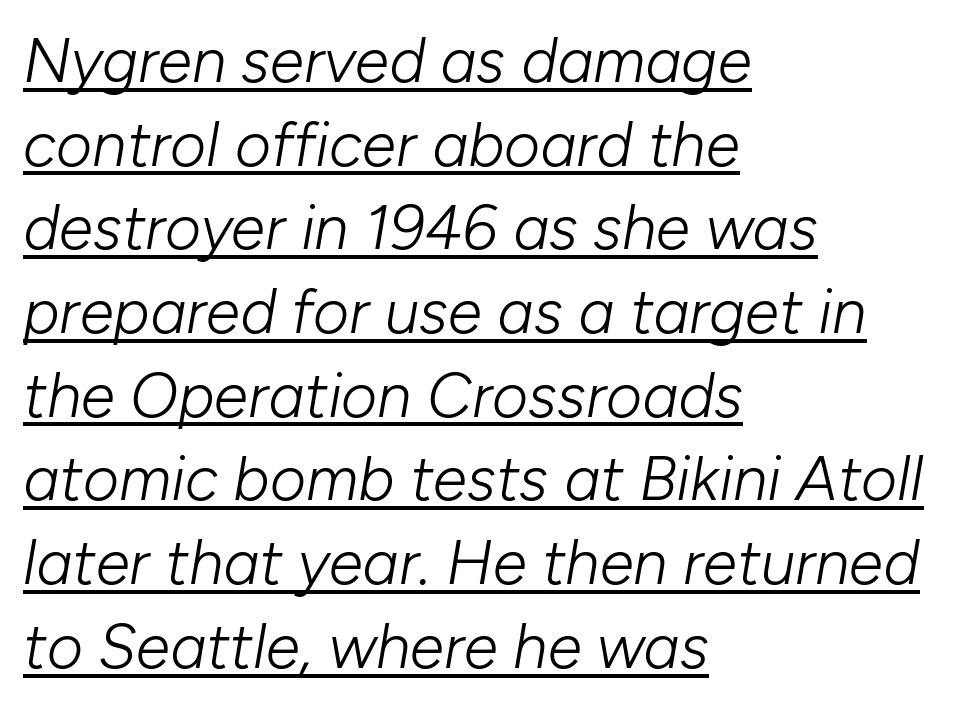
Q: Is the text bold? A: No.
Q: Is the text italic (slanted)? A: Yes, it leans right by about 10 degrees.
Q: Is the text underlined? A: Yes.
Q: How is the paragraph aligned? A: Left-aligned.
Q: Is the spacing between letters normal or unusually wide? A: Normal.
Q: Is the spacing between lines tight, normal or loose? A: Normal.
Q: Width (condensed, normal, or wide)? A: Normal.
Q: Stroke contrast? A: Low.
Q: x-height? A: Medium.
Q: Monospaced? A: No.
